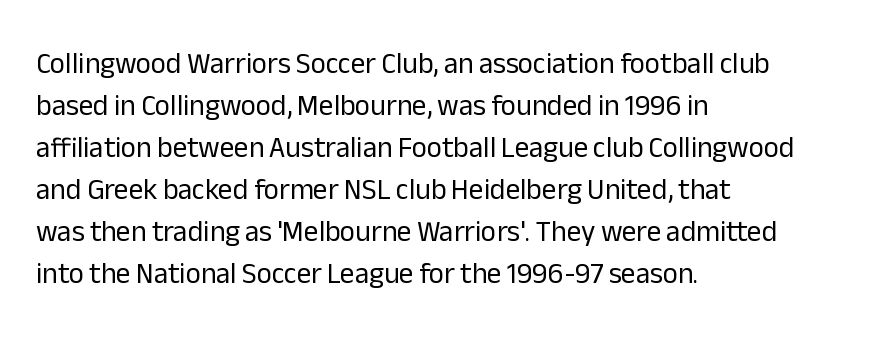
Think of a printed novel: that variable character pitch is what you see here. The weight tops out at a normal text grade. Evenly set lines give the paragraph a standard silhouette. The letters stand upright; this is a roman face. No word sits above an underline.
